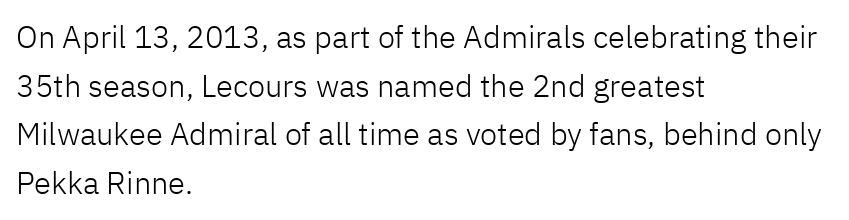
Q: Is the text bold? A: No.
Q: Is the text italic (slanted)? A: No, it is upright.
Q: Is the typeface a serif or a sans-serif typeface? A: Sans-serif.
Q: Is the text underlined? A: No.
Q: How is the paragraph aligned? A: Left-aligned.
Q: Is the spacing between letters normal or unusually wide? A: Normal.
Q: Is the spacing between lines tight, normal or loose? A: Normal.
Q: Width (condensed, normal, or wide)? A: Normal.
Q: Stroke contrast? A: Low.
Q: x-height? A: Medium.
Q: Monospaced? A: No.
